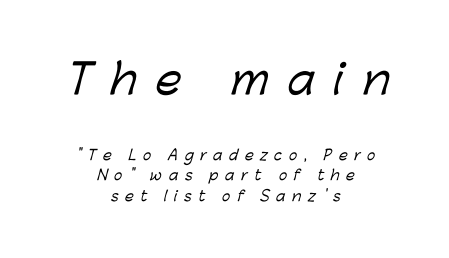
In CSS terms this would be text-align: center. The strip under each line holds only bare page. A sans-serif font was chosen for this passage. Proportional: the letters do not fall into vertical columns. The upper block of text is set noticeably larger than the block beneath it. There is plenty of visible air inserted between adjacent glyphs.
